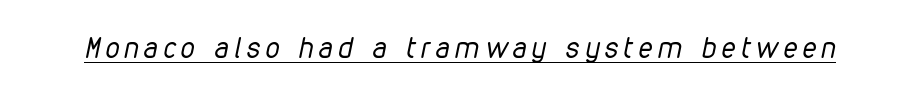
The image shows 28 px regular-weight, condensed type, italic (leaning right); set unusually wide letter spacing (+0.2 em), underlined; low stroke contrast and a medium x-height.
